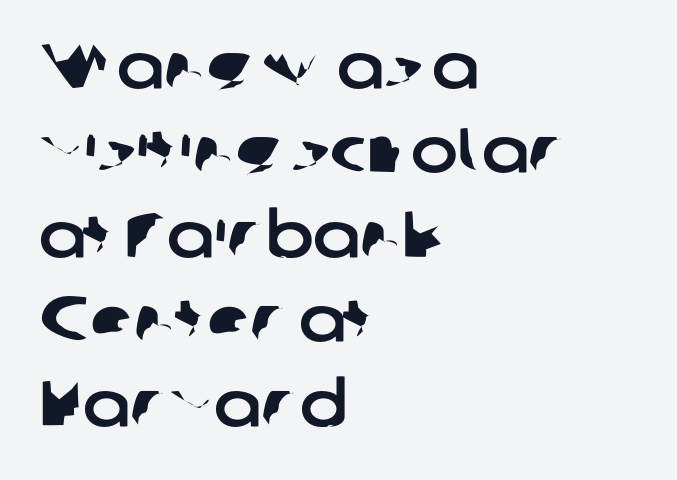
{"serif": "no", "width": "normal", "stroke_contrast": "low", "x_height": "medium", "monospaced": "no", "underline": "no", "align": "left", "line_spacing": "normal", "line_spacing_ratio": 1.34, "letter_spacing": "normal", "letter_spacing_em": 0.0, "glyph_px": 63}
